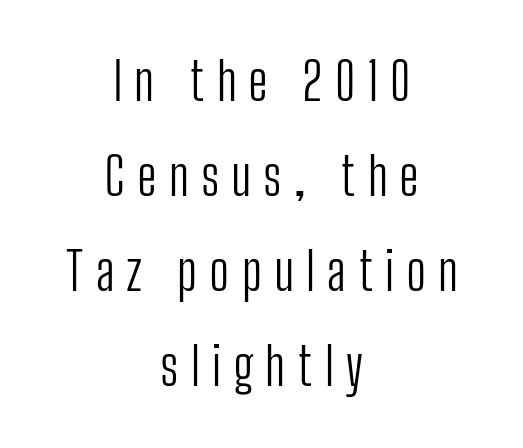
If you drew a line through each stem, it would be perfectly vertical. Unlike a traditional serif, this face leaves its strokes unadorned. The gaps between neighbouring characters are conspicuously large. Stems and bowls with no extra thickness — not bold.
